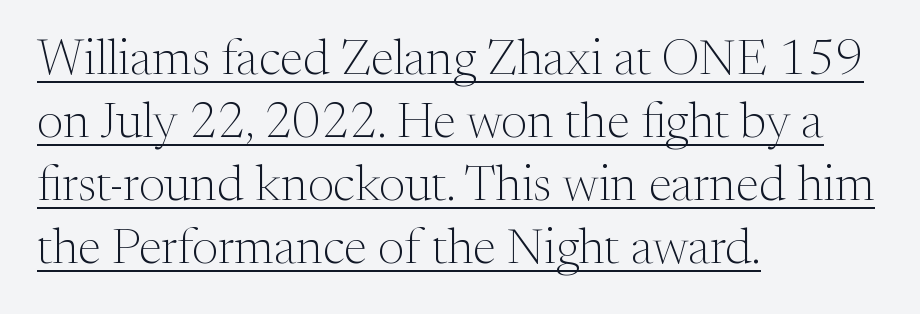
{"serif": "yes", "italic": "no", "bold": "no", "weight": "light", "width": "normal", "stroke_contrast": "medium", "x_height": "medium", "monospaced": "no", "underline": "yes", "align": "left", "line_spacing": "normal", "line_spacing_ratio": 1.26, "letter_spacing": "normal", "letter_spacing_em": 0.0, "glyph_px": 50}
